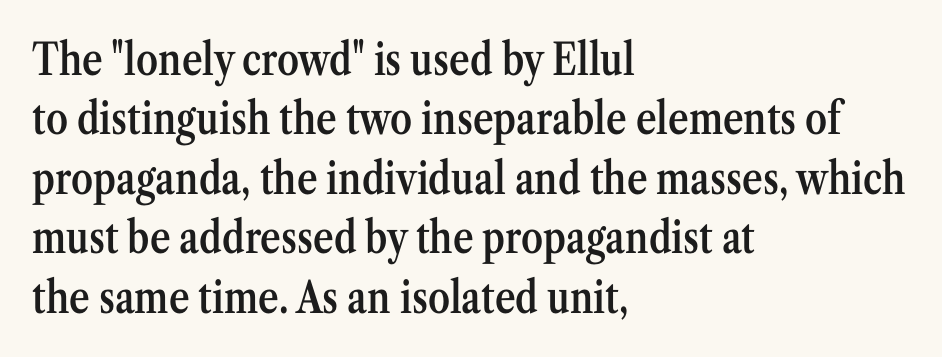
The image shows 44 px semibold, condensed serif type, upright; set left-aligned, normal line spacing (1.35x), normal letter spacing, not underlined; medium stroke contrast and a medium x-height.
